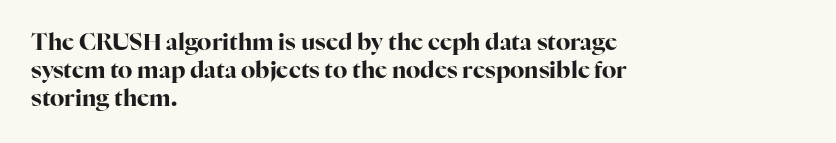
Look at the stroke-to-counter ratio: heavy, a bold. Ordinary non-slanted type is in use. The baseline area is clear. The setting favours the left margin, as ordinary paragraphs usually do. Look at the tracking — it's just the regular setting, nothing added.
